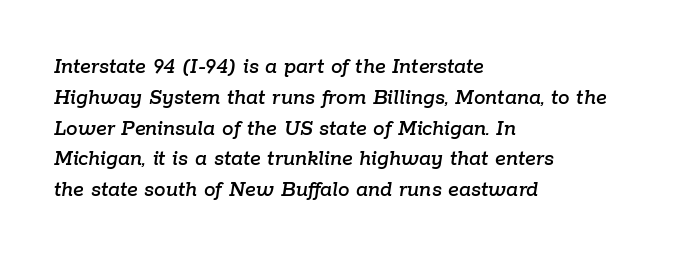
Q: Is the text italic (slanted)? A: Yes, it leans right by about 9 degrees.
Q: Is the text underlined? A: No.
Q: How is the paragraph aligned? A: Left-aligned.
Q: Is the spacing between letters normal or unusually wide? A: Normal.
Q: Is the spacing between lines tight, normal or loose? A: Normal.
